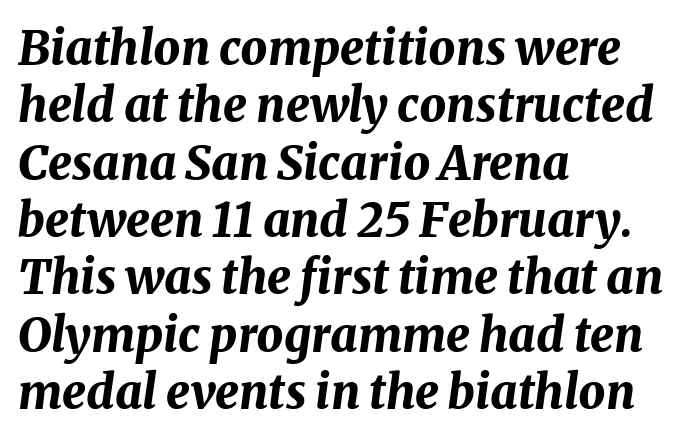
The image shows 47 px bold type, italic (leaning right); set left-aligned, line spacing 1.22x, normal letter spacing, not underlined; medium stroke contrast and a medium x-height.
